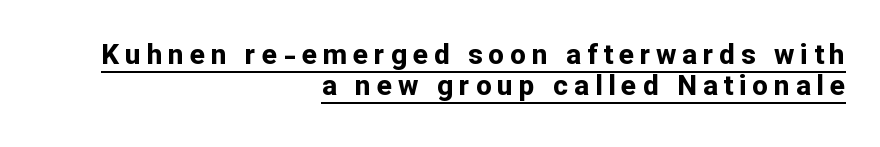
Q: Is the text bold? A: Yes.
Q: Is the text italic (slanted)? A: No, it is upright.
Q: Is the typeface a serif or a sans-serif typeface? A: Sans-serif.
Q: Is the text underlined? A: Yes.
Q: How is the paragraph aligned? A: Right-aligned.
Q: Is the spacing between letters normal or unusually wide? A: Unusually wide.
Q: Is the spacing between lines tight, normal or loose? A: Tight.
Q: Width (condensed, normal, or wide)? A: Normal.
Q: Stroke contrast? A: Low.
Q: x-height? A: Medium.
Q: Monospaced? A: No.
